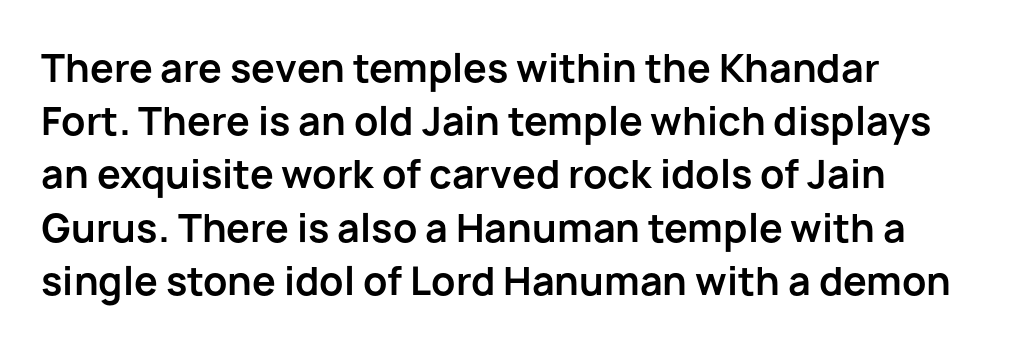
Q: Is the text bold? A: Yes.
Q: Is the text italic (slanted)? A: No, it is upright.
Q: Is the typeface a serif or a sans-serif typeface? A: Sans-serif.
Q: Is the text underlined? A: No.
Q: Is the spacing between letters normal or unusually wide? A: Normal.
Q: Is the spacing between lines tight, normal or loose? A: Normal.
Q: Width (condensed, normal, or wide)? A: Normal.
Q: Stroke contrast? A: Low.
Q: x-height? A: Medium.
Q: Monospaced? A: No.
